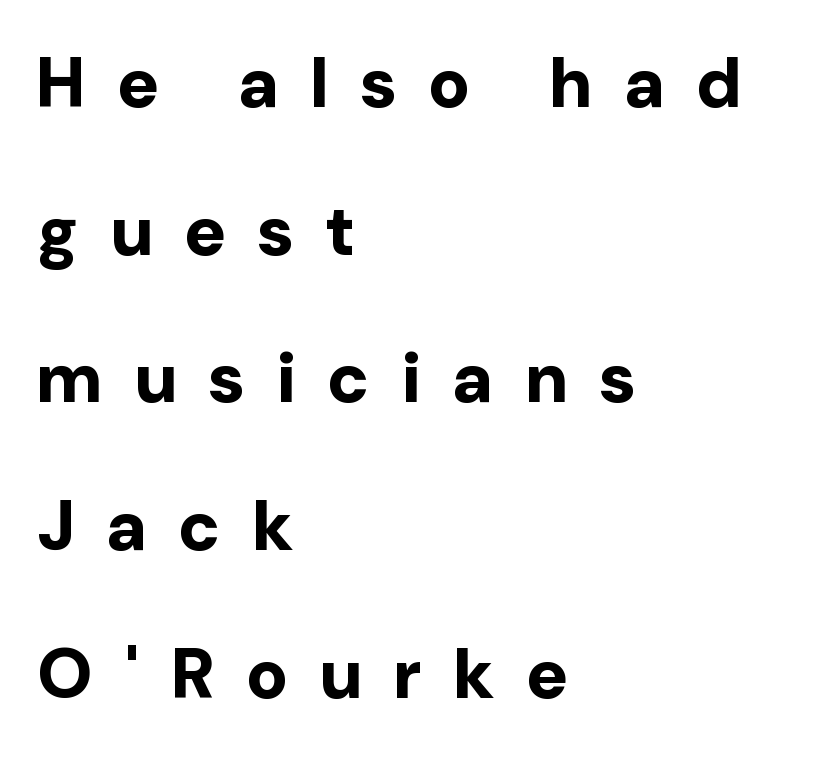
Q: Is the text bold? A: Yes.
Q: Is the text italic (slanted)? A: No, it is upright.
Q: Is the typeface a serif or a sans-serif typeface? A: Sans-serif.
Q: Is the text underlined? A: No.
Q: How is the paragraph aligned? A: Left-aligned.
Q: Is the spacing between letters normal or unusually wide? A: Unusually wide.
Q: Is the spacing between lines tight, normal or loose? A: Loose.
Q: Width (condensed, normal, or wide)? A: Normal.
Q: Stroke contrast? A: Low.
Q: x-height? A: Medium.
Q: Monospaced? A: No.
